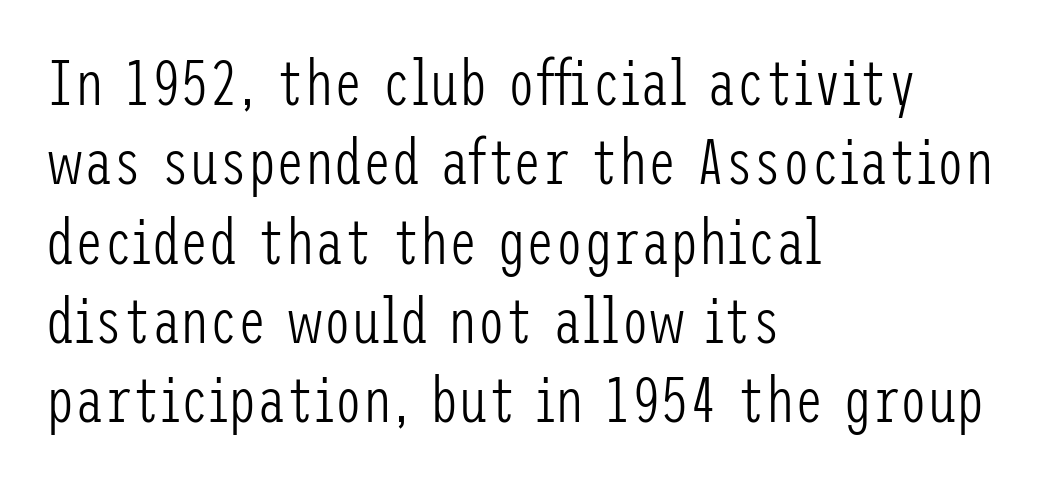
Serif or sans? Sans — the stroke terminals are bare. Think standard paragraph weight, or any step lighter than that. The area under the type is left untouched. One-word summary of the alignment: left. The face used here is rendered with its standard letterfit.
